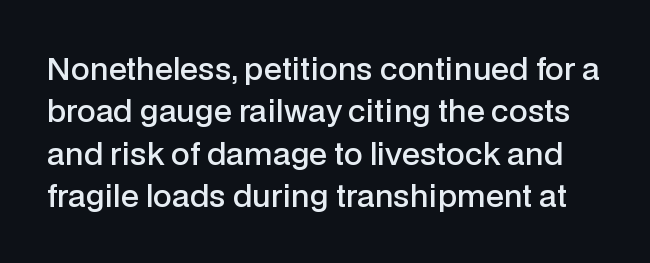
{"serif": "no", "italic": "no", "bold": "semi", "weight": "semibold", "width": "normal", "stroke_contrast": "low", "x_height": "medium", "monospaced": "no", "underline": "no", "line_spacing": "normal", "line_spacing_ratio": 1.41, "letter_spacing": "normal", "letter_spacing_em": 0.0, "glyph_px": 30}
